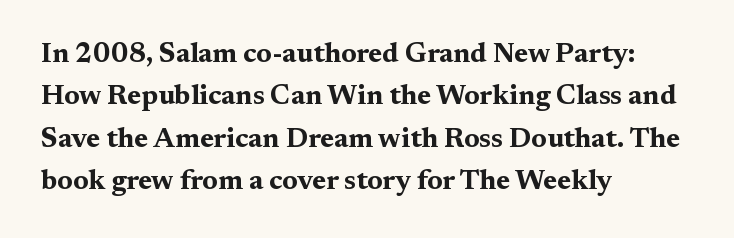
The image shows 28 px bold, wide serif type, upright; set left-aligned, normal line spacing (1.51x), normal letter spacing, not underlined; medium stroke contrast and a medium x-height.
